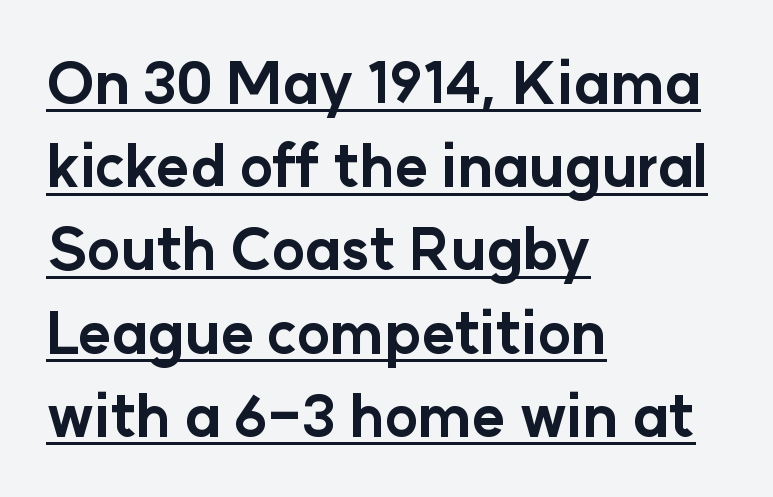
The image shows 57 px bold sans-serif type, upright; set left-aligned, normal line spacing (1.46x), normal letter spacing, underlined; low stroke contrast and a medium x-height.
